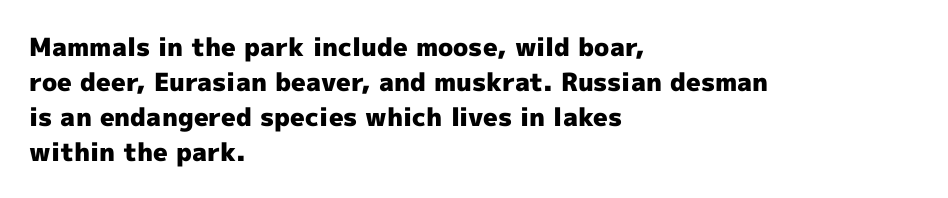
{"italic": "no", "bold": "yes", "underline": "no", "align": "left", "line_spacing": "normal", "line_spacing_ratio": 1.4, "letter_spacing": "normal", "letter_spacing_em": 0.0, "glyph_px": 25}
